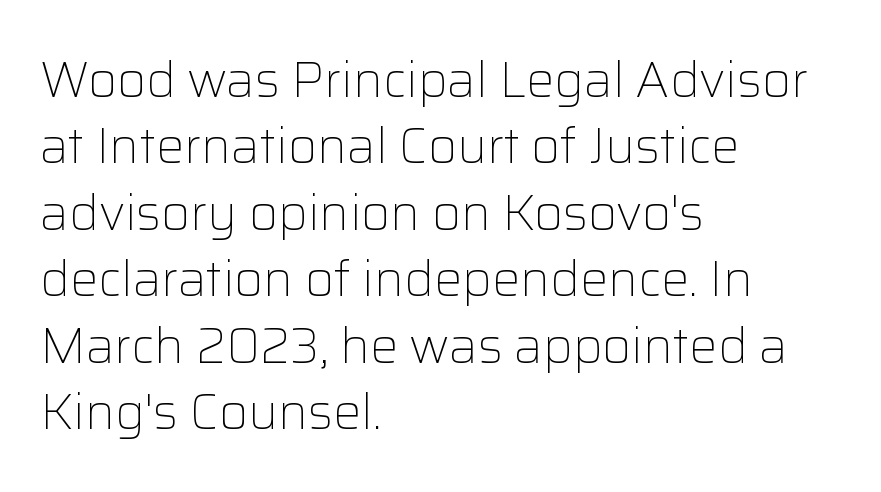
One glance says typical: line gaps are just what's usual. Honestly, there is no underline to notice here at all. Honestly, the letter spacing is just normal — you wouldn't notice it. Weight class: somewhere from thin through regular. Does the type have serifs? No, each stem ends abruptly.
